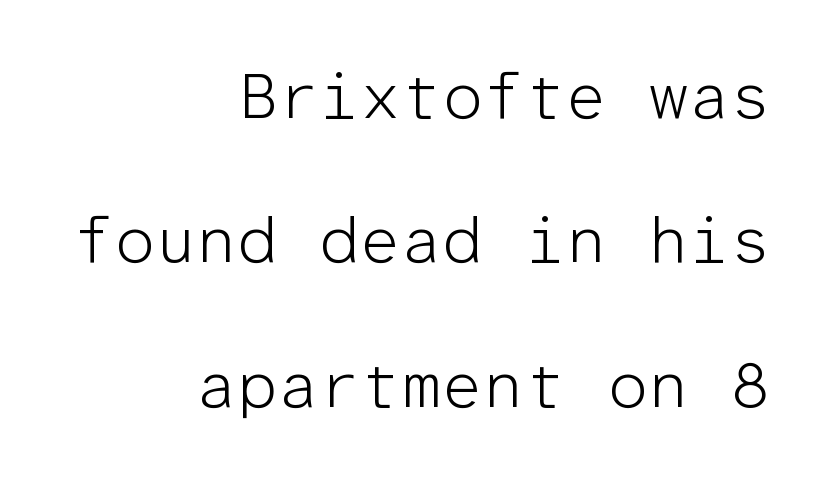
The lines are quadded right. This is the regular roman posture of the typeface. The letters march in equal steps, a hallmark of fixed-pitch type. Each stroke keeps to a modest, everyday thickness or less. These lines are composed in type without serifs.
